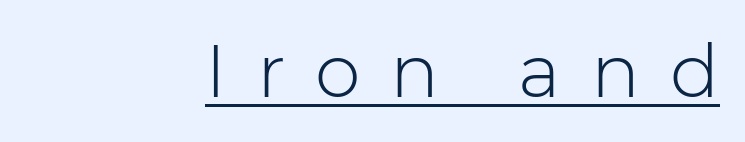
The image shows 73 px light sans-serif type, upright; set right-aligned, unusually wide letter spacing (+0.41 em), underlined; low stroke contrast and a medium x-height.
